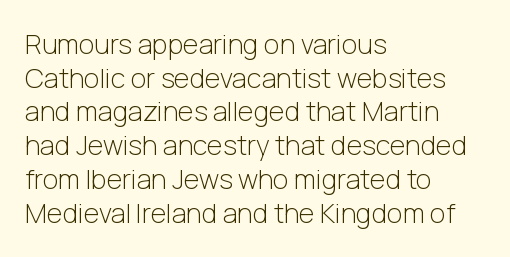
Whoever set this chose a conventional vertical rhythm. Each stroke keeps to a modest, everyday thickness or less. Is there any slant? The stems are plumb. Any mark beneath the type? The region is blank. Horizontal alignment here is leftward, the default for most running prose.
